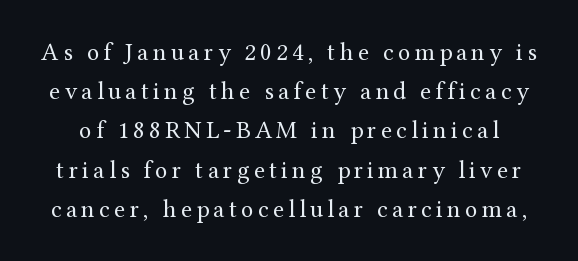
Q: Is the text bold? A: No.
Q: Is the text italic (slanted)? A: No, it is upright.
Q: Is the text underlined? A: No.
Q: Is the spacing between lines tight, normal or loose? A: Normal.
